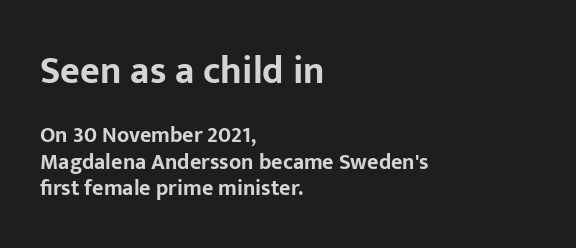
The image shows 38 px bold sans-serif type, upright; set left-aligned, line spacing 1.22x, normal letter spacing, not underlined; the first (top) block is 1.73x larger; low stroke contrast and a medium x-height.
